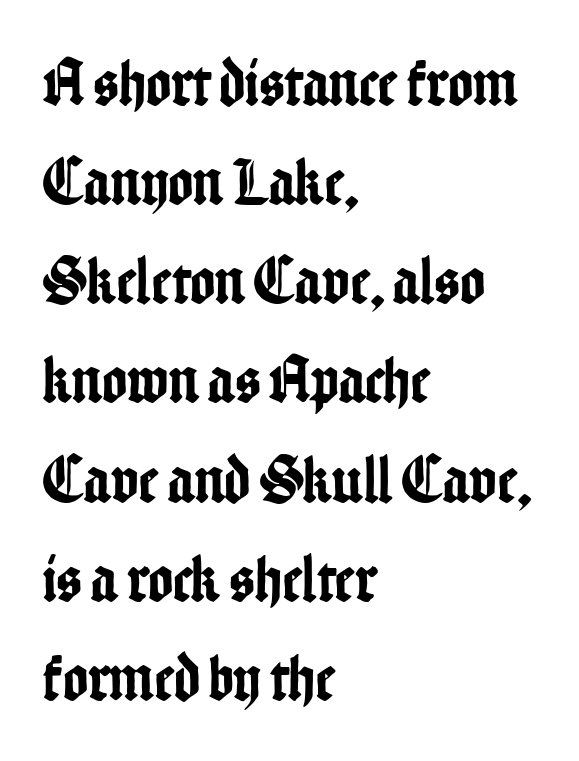
The image shows 67 px condensed sans-serif type, upright; set left-aligned, normal line spacing (1.48x), normal letter spacing, not underlined; low stroke contrast and a medium x-height.
